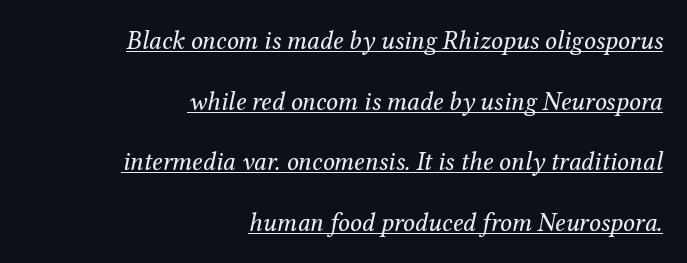
The image shows 26 px text type, italic (leaning right); set right-aligned, loose line spacing (2.33x), normal letter spacing, underlined.
